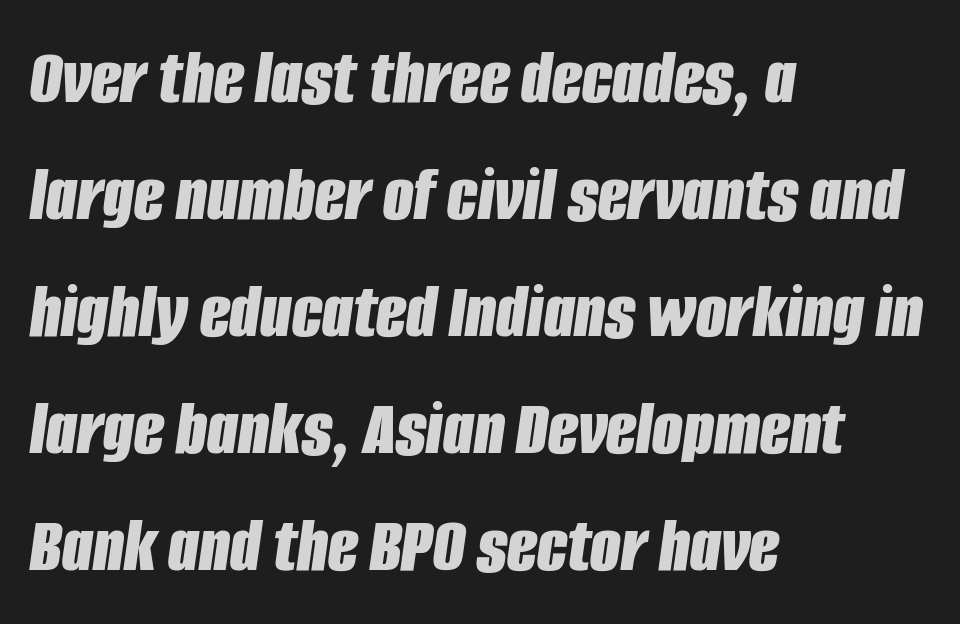
Q: Is the text bold? A: Yes.
Q: Is the text italic (slanted)? A: Yes, it leans right by about 8 degrees.
Q: Is the text underlined? A: No.
Q: How is the paragraph aligned? A: Left-aligned.
Q: Is the spacing between letters normal or unusually wide? A: Normal.
Q: Is the spacing between lines tight, normal or loose? A: Normal.
Q: Width (condensed, normal, or wide)? A: Condensed.
Q: Stroke contrast? A: Low.
Q: x-height? A: Large.
Q: Monospaced? A: No.
